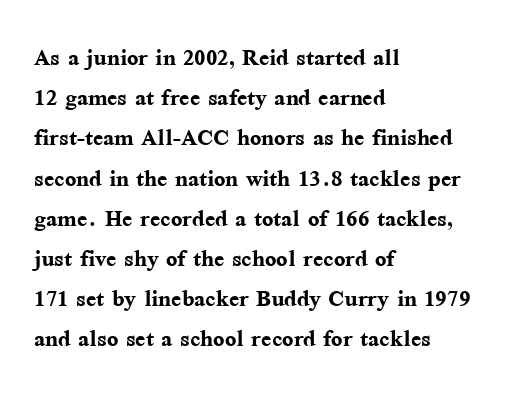
Q: Is the text bold? A: Yes.
Q: Is the text italic (slanted)? A: No, it is upright.
Q: Is the typeface a serif or a sans-serif typeface? A: Serif.
Q: Is the text underlined? A: No.
Q: How is the paragraph aligned? A: Left-aligned.
Q: Is the spacing between letters normal or unusually wide? A: Normal.
Q: Is the spacing between lines tight, normal or loose? A: Normal.
Q: Width (condensed, normal, or wide)? A: Normal.
Q: Stroke contrast? A: Medium.
Q: x-height? A: Medium.
Q: Monospaced? A: No.
